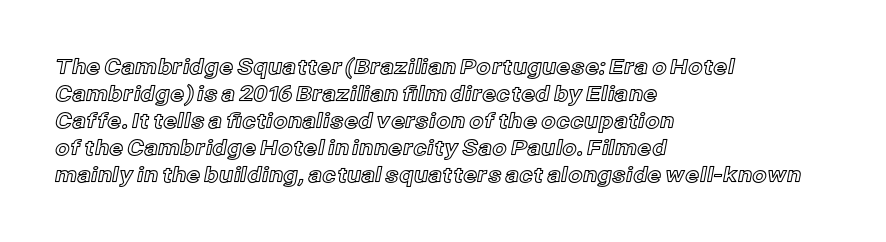
Q: Is the text italic (slanted)? A: Yes.
Q: Is the text underlined? A: No.
Q: How is the paragraph aligned? A: Left-aligned.
Q: Is the spacing between letters normal or unusually wide? A: Normal.
Q: Is the spacing between lines tight, normal or loose? A: Normal.
